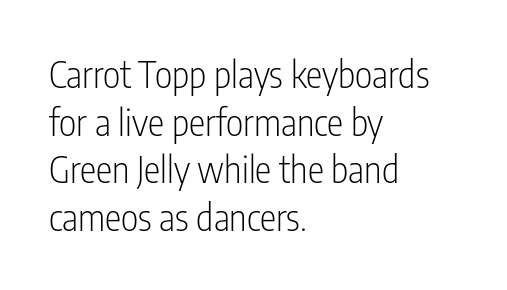
{"serif": "no", "italic": "no", "bold": "no", "weight": "light", "width": "condensed", "stroke_contrast": "low", "x_height": "medium", "monospaced": "no", "underline": "no", "align": "left", "line_spacing": "normal", "line_spacing_ratio": 1.29, "letter_spacing": "normal", "letter_spacing_em": 0.0, "glyph_px": 37}
